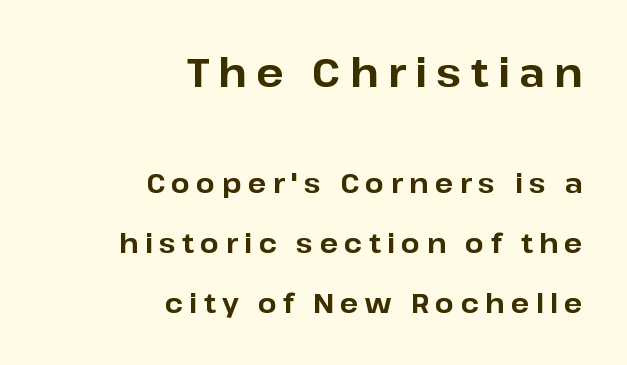
{"serif": "no", "italic": "no", "bold": "yes", "weight": "bold", "width": "normal", "stroke_contrast": "low", "x_height": "medium", "monospaced": "no", "underline": "no", "align": "right", "line_spacing": "loose", "line_spacing_ratio": 2.21, "letter_spacing": "wide", "letter_spacing_em": 0.23, "larger_block": "first", "size_ratio": 1.48, "glyph_px": 40}
